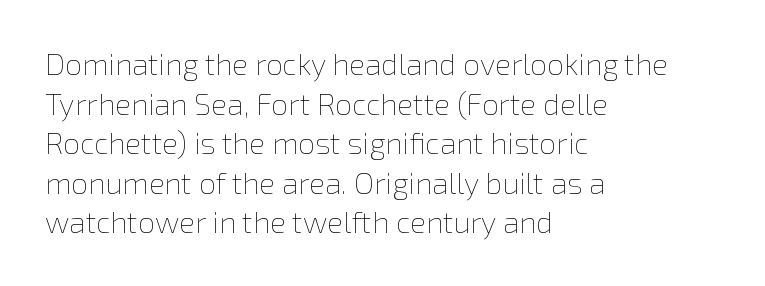
{"italic": "no", "bold": "no", "weight": "thin", "width": "normal", "stroke_contrast": "low", "x_height": "medium", "monospaced": "no", "underline": "no", "align": "left", "line_spacing": "normal", "line_spacing_ratio": 1.32, "letter_spacing": "normal", "letter_spacing_em": 0.0, "glyph_px": 30}
